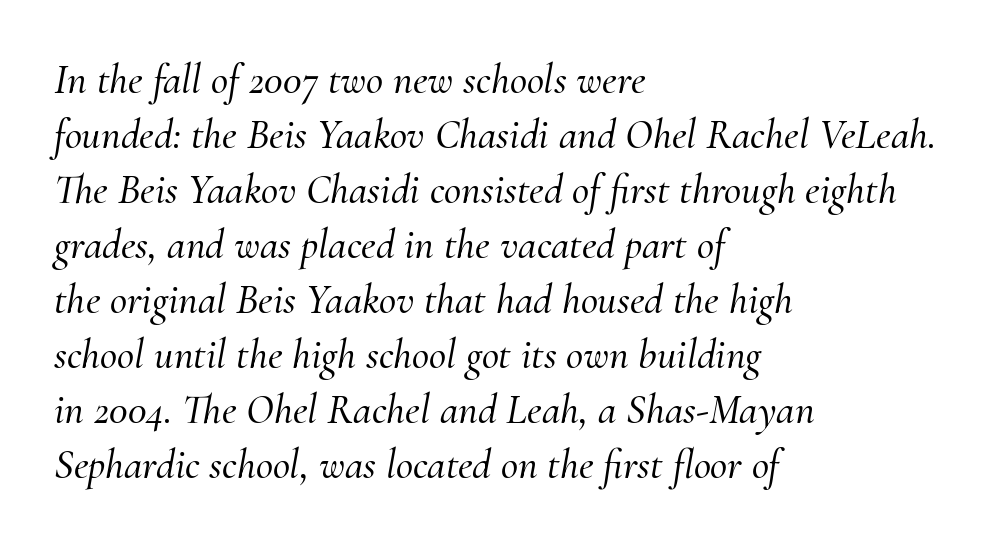
The strip under each line holds only bare page. Glyph-to-glyph distance matches everyday printed text. A typesetter would label this face a serif. Horizontal alignment here is leftward, the default for most running prose.
